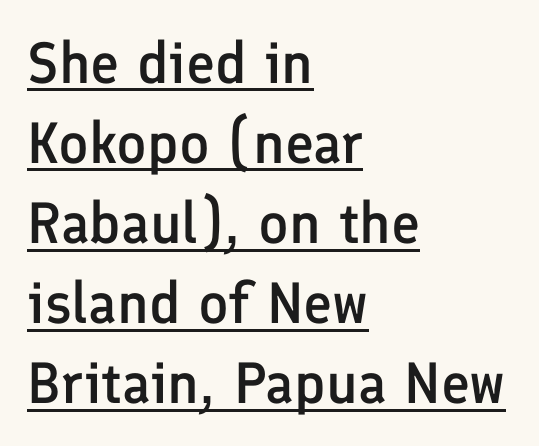
The image shows 58 px semibold sans-serif type, upright; set left-aligned, normal line spacing (1.38x), normal letter spacing, underlined; low stroke contrast and a medium x-height.
